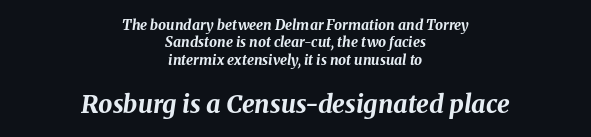
Descenders are the only things crossing below the line. Thick stems and heavy bowls — unmistakably bold. How are the letters spaced? Ordinarily, with no added tracking. Posture: slanted.
